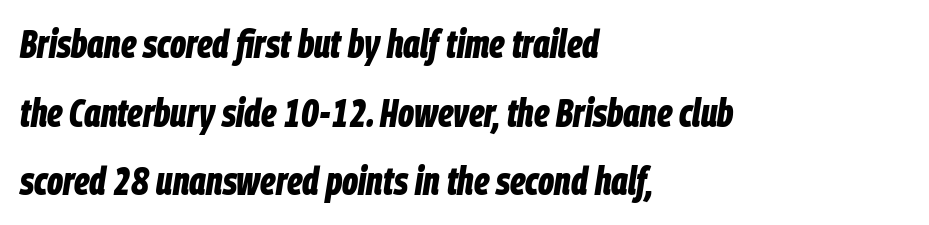
Q: Is the text bold? A: Yes.
Q: Is the text italic (slanted)? A: Yes, it leans right by about 9 degrees.
Q: Is the text underlined? A: No.
Q: How is the paragraph aligned? A: Left-aligned.
Q: Is the spacing between letters normal or unusually wide? A: Normal.
Q: Width (condensed, normal, or wide)? A: Condensed.
Q: Stroke contrast? A: Low.
Q: x-height? A: Large.
Q: Monospaced? A: No.
